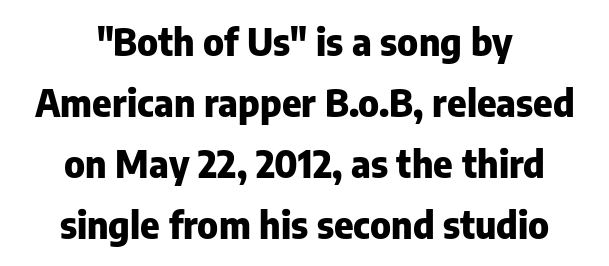
Q: Is the text bold? A: Yes.
Q: Is the text italic (slanted)? A: No, it is upright.
Q: Is the typeface a serif or a sans-serif typeface? A: Sans-serif.
Q: Is the text underlined? A: No.
Q: How is the paragraph aligned? A: Centered.
Q: Is the spacing between letters normal or unusually wide? A: Normal.
Q: Is the spacing between lines tight, normal or loose? A: Normal.
Q: Width (condensed, normal, or wide)? A: Normal.
Q: Stroke contrast? A: Low.
Q: x-height? A: Medium.
Q: Monospaced? A: No.
